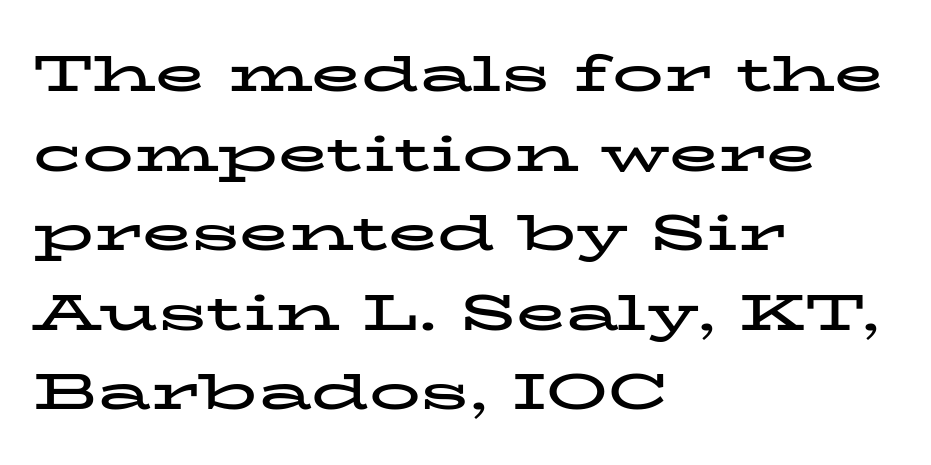
{"serif": "yes", "italic": "no", "bold": "yes", "weight": "bold", "width": "wide", "stroke_contrast": "low", "x_height": "medium", "monospaced": "no", "underline": "no", "align": "left", "line_spacing": "normal", "line_spacing_ratio": 1.56, "letter_spacing": "normal", "letter_spacing_em": 0.0, "glyph_px": 51}
